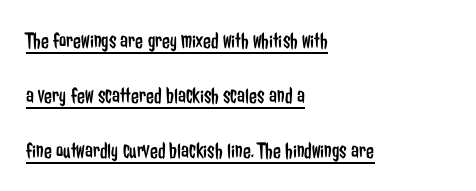
Think standard paragraph weight, or any step lighter than that. The rendered words wear a rule along their underside. These lines keep a tight, regular rhythm from letter to letter. A roman cut, with each character standing at attention.
